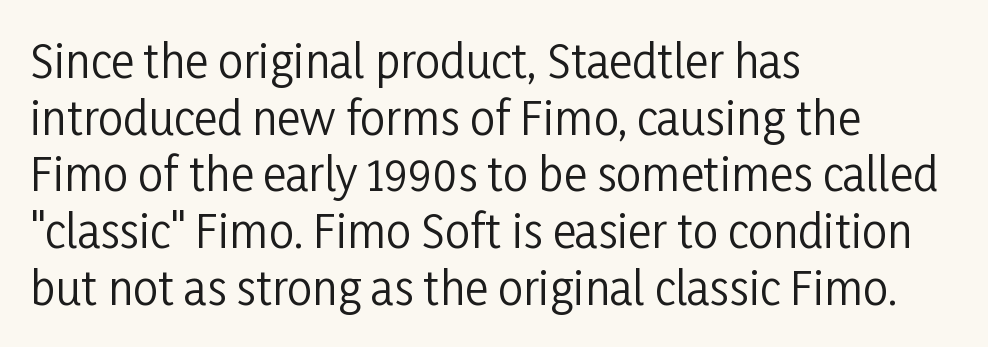
The image shows 45 px regular-weight, condensed sans-serif type, upright; set left-aligned, normal line spacing (1.26x), normal letter spacing, not underlined; low stroke contrast and a medium x-height.
